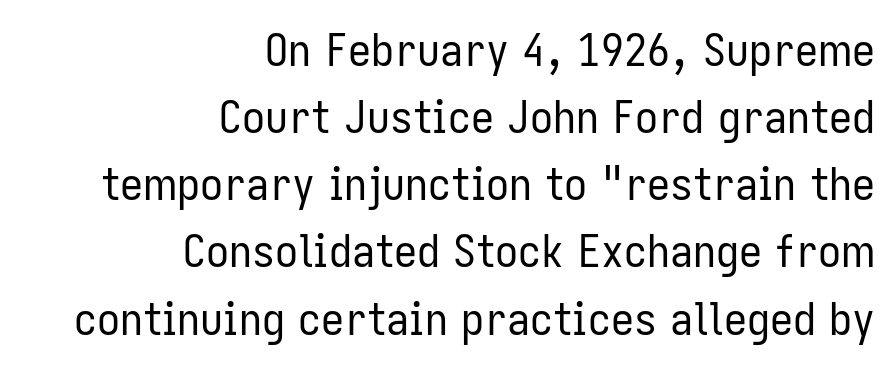
The face used here is rendered with its standard letterfit. A typesetter would call this leading conventional body-copy spacing. This sample uses an upright cut, with every glyph sitting square on the baseline. Does the type have serifs? No, each stem ends abruptly.
